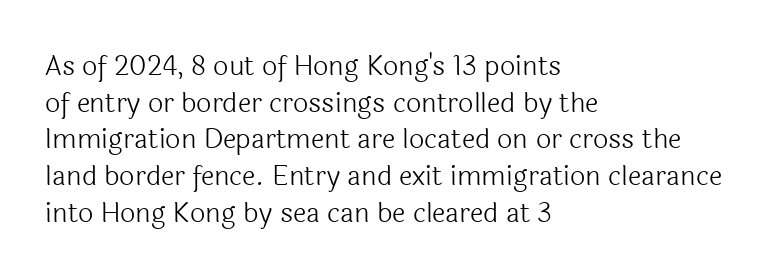
Reading down the block, your eye returns to a fixed left position each line. Do the letters lean? They stand straight. The strip under each line holds only bare page. Bold? No — there's no thickening of the strokes. Line spacing here is normal. Glyph-to-glyph distance matches everyday printed text.
